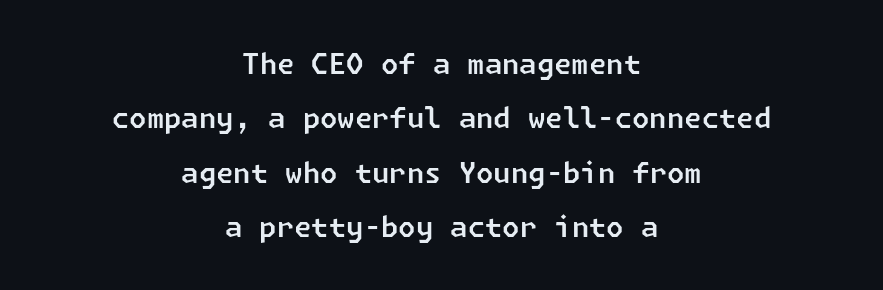
{"serif": "no", "width": "normal", "stroke_contrast": "low", "x_height": "medium", "underline": "no", "align": "center", "line_spacing": "loose", "line_spacing_ratio": 1.94, "letter_spacing": "normal", "letter_spacing_em": 0.0, "glyph_px": 28}
